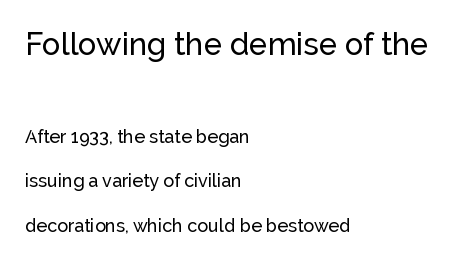
Is this a fixed-width face? No — the glyphs have proportional, varying widths. To sum up the face: it is a sans, with no serifs. The space between consecutive lines is lavish. Two sizes are in play, and the larger belongs to the first block.
